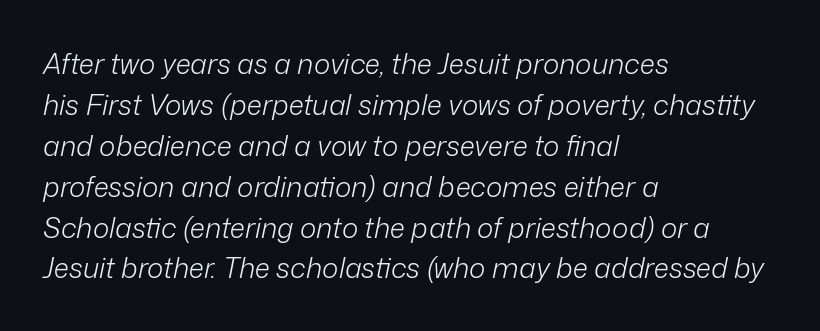
{"italic": "yes", "lean": "right", "slant_degrees": 12, "bold": "no", "weight": "light", "width": "normal", "stroke_contrast": "low", "x_height": "medium", "monospaced": "no", "underline": "no", "align": "left", "line_spacing": "normal", "line_spacing_ratio": 1.46, "letter_spacing": "normal", "letter_spacing_em": 0.0, "glyph_px": 28}
